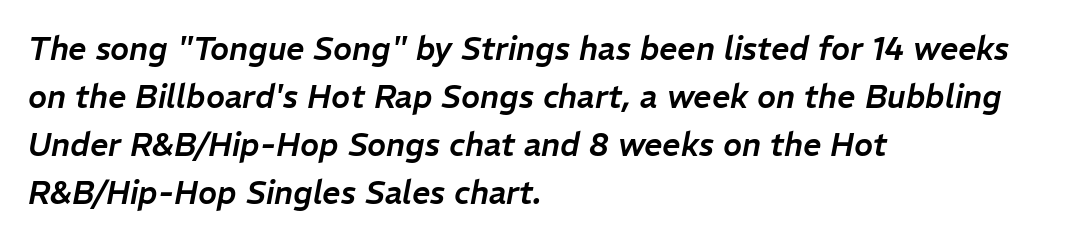
The image shows 32 px text type, italic (leaning right); set left-aligned, normal line spacing (1.5x), normal letter spacing, not underlined; low stroke contrast and a medium x-height.
